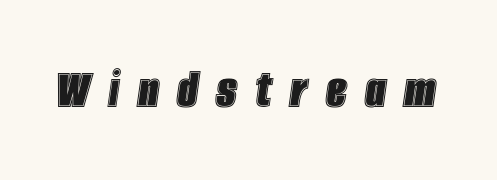
The words here are not underlined. Spacing between characters has been opened up far beyond the box default. Spacing verdict: proportional, widths tailored to each character. Designer's note — italics engaged.
